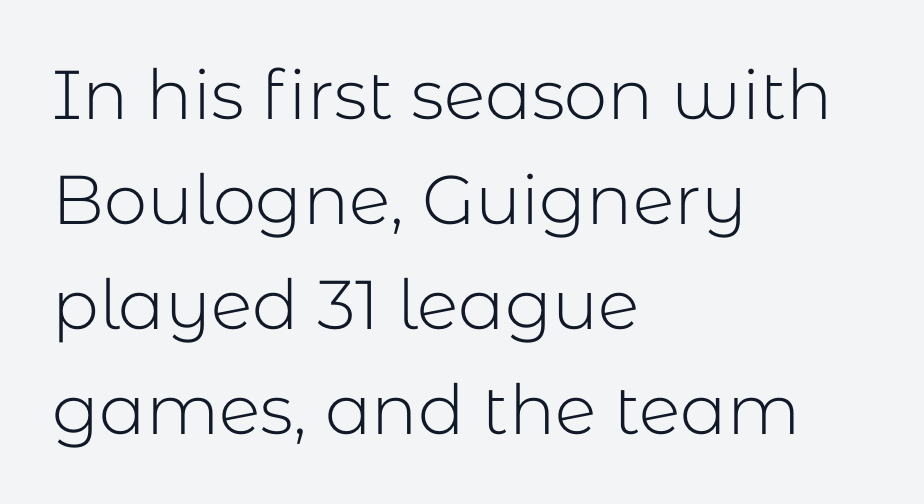
Q: Is the text bold? A: No.
Q: Is the text italic (slanted)? A: No, it is upright.
Q: Is the typeface a serif or a sans-serif typeface? A: Sans-serif.
Q: Is the text underlined? A: No.
Q: How is the paragraph aligned? A: Left-aligned.
Q: Is the spacing between letters normal or unusually wide? A: Normal.
Q: Is the spacing between lines tight, normal or loose? A: Normal.
Q: Width (condensed, normal, or wide)? A: Normal.
Q: Stroke contrast? A: Low.
Q: x-height? A: Medium.
Q: Monospaced? A: No.
